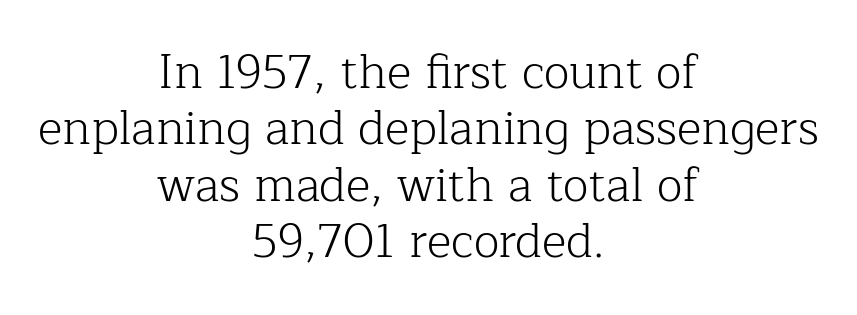
Q: Is the text bold? A: No.
Q: Is the text italic (slanted)? A: No, it is upright.
Q: Is the typeface a serif or a sans-serif typeface? A: Serif.
Q: Is the text underlined? A: No.
Q: How is the paragraph aligned? A: Centered.
Q: Is the spacing between letters normal or unusually wide? A: Normal.
Q: Width (condensed, normal, or wide)? A: Normal.
Q: Stroke contrast? A: Low.
Q: x-height? A: Medium.
Q: Monospaced? A: No.
